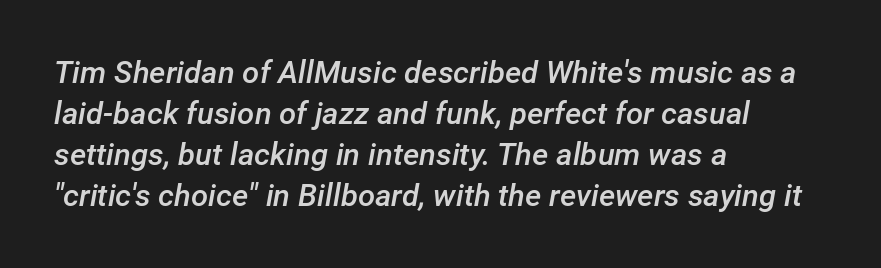
Q: Is the text bold? A: Semi-bold.
Q: Is the text italic (slanted)? A: Yes, it leans right by about 12 degrees.
Q: Is the text underlined? A: No.
Q: How is the paragraph aligned? A: Left-aligned.
Q: Is the spacing between letters normal or unusually wide? A: Normal.
Q: Is the spacing between lines tight, normal or loose? A: Normal.
Q: Width (condensed, normal, or wide)? A: Normal.
Q: Stroke contrast? A: Low.
Q: x-height? A: Medium.
Q: Monospaced? A: No.
